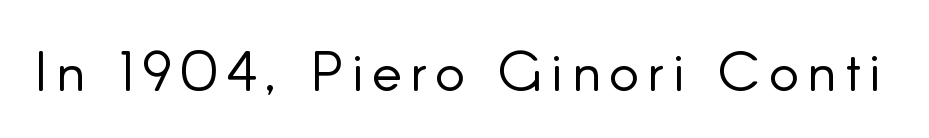
{"serif": "no", "italic": "no", "bold": "no", "weight": "light", "width": "normal", "stroke_contrast": "low", "x_height": "small", "monospaced": "no", "underline": "no", "glyph_px": 56}
